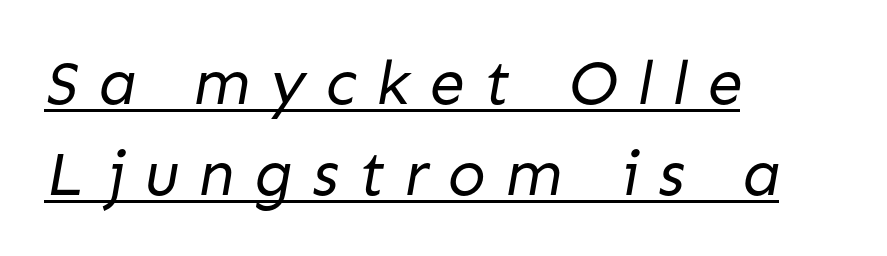
The image shows 63 px regular-weight sans-serif type; set left-aligned, normal line spacing (1.44x), unusually wide letter spacing (+0.31 em), underlined; low stroke contrast and a medium x-height.
